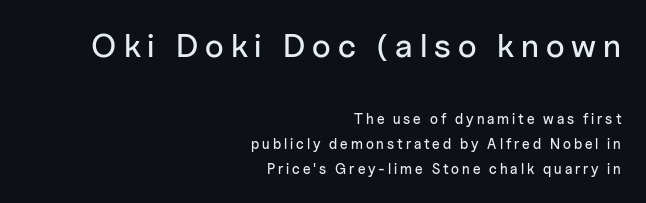
{"serif": "no", "italic": "no", "width": "normal", "stroke_contrast": "low", "x_height": "medium", "monospaced": "no", "underline": "no", "align": "right", "line_spacing_ratio": 1.78, "letter_spacing": "wide", "letter_spacing_em": 0.21, "larger_block": "first", "size_ratio": 2.36, "glyph_px": 33}
